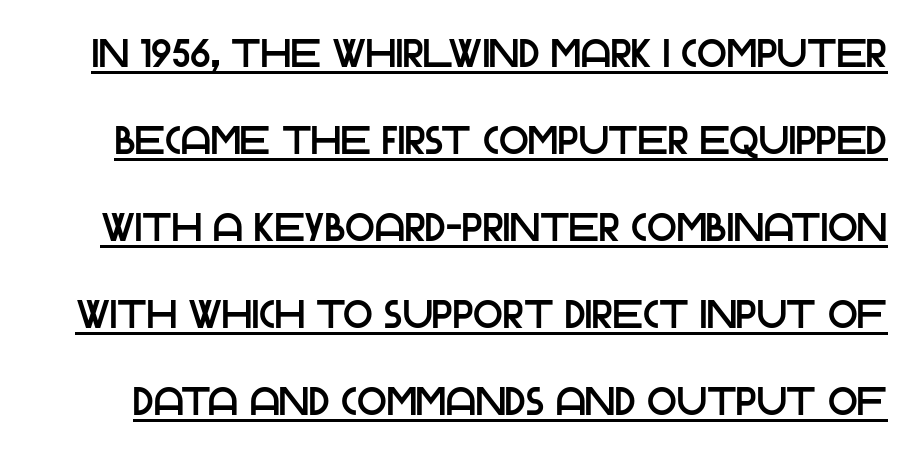
Q: Is the text italic (slanted)? A: No, it is upright.
Q: Is the typeface a serif or a sans-serif typeface? A: Sans-serif.
Q: Is the text underlined? A: Yes.
Q: Is the spacing between letters normal or unusually wide? A: Normal.
Q: Is the spacing between lines tight, normal or loose? A: Loose.
Q: Width (condensed, normal, or wide)? A: Normal.
Q: Stroke contrast? A: Low.
Q: x-height? A: Large.
Q: Monospaced? A: No.
